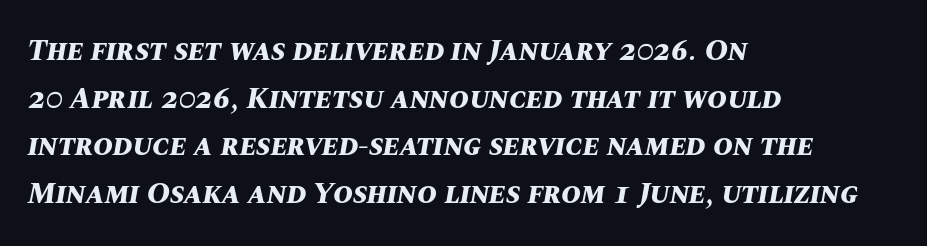
Look at the tracking — it's just the regular setting, nothing added. Would a proofreader flag this as italicized? Yes. A dark, heavy texture on the line: the type is bold. The string is rendered with underlining switched off. The text block is weighted toward the left margin, trailing off unevenly rightward.
